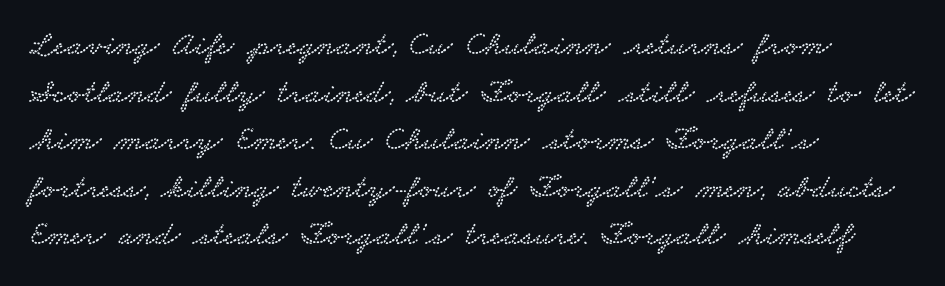
{"serif": "yes", "width": "wide", "stroke_contrast": "low", "x_height": "small", "monospaced": "no", "underline": "no", "align": "left", "line_spacing": "normal", "line_spacing_ratio": 1.4, "letter_spacing": "normal", "letter_spacing_em": 0.0, "glyph_px": 34}
